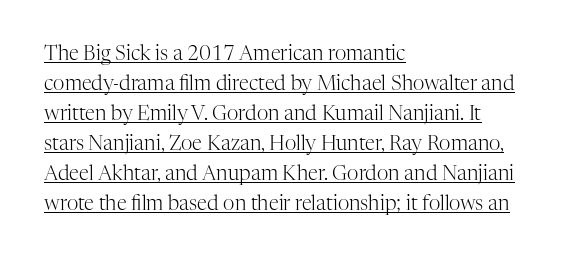
The image shows 20 px text type, upright; set left-aligned, normal line spacing (1.5x), normal letter spacing, underlined.
